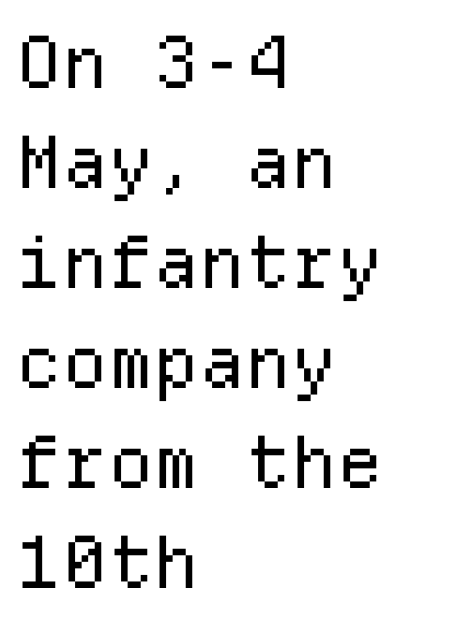
{"serif": "no", "italic": "no", "bold": "no", "weight": "regular", "width": "normal", "stroke_contrast": "low", "x_height": "medium", "monospaced": "yes", "underline": "no", "align": "left", "line_spacing": "normal", "line_spacing_ratio": 1.39, "letter_spacing": "normal", "letter_spacing_em": 0.0, "glyph_px": 72}
